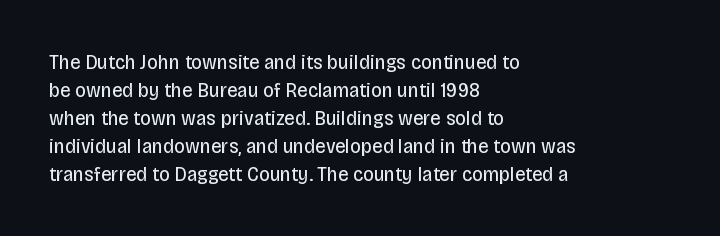
The image shows 21 px text type, upright; set left-aligned, normal line spacing (1.33x), normal letter spacing, not underlined.
